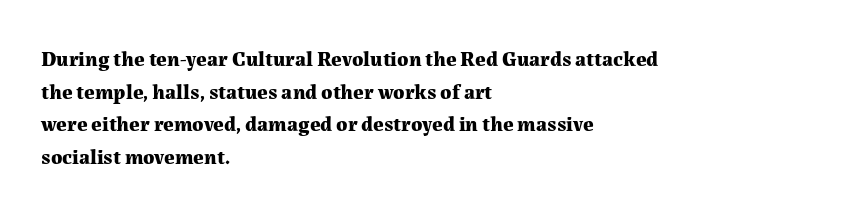
The image shows 21 px bold type, upright; set left-aligned, normal line spacing (1.55x), normal letter spacing, not underlined.
